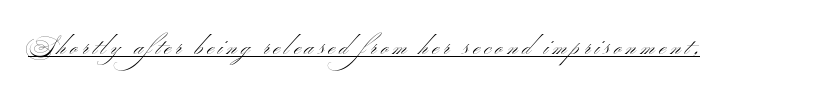
The image shows 23 px text type; set unusually wide letter spacing (+0.2 em), underlined.
